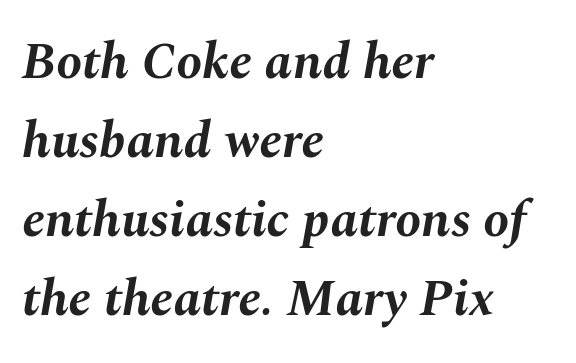
{"italic": "yes", "lean": "right", "slant_degrees": 10, "bold": "yes", "weight": "bold", "width": "normal", "stroke_contrast": "medium", "x_height": "medium", "monospaced": "no", "underline": "no", "align": "left", "line_spacing": "normal", "line_spacing_ratio": 1.52, "letter_spacing": "normal", "letter_spacing_em": 0.0, "glyph_px": 52}
